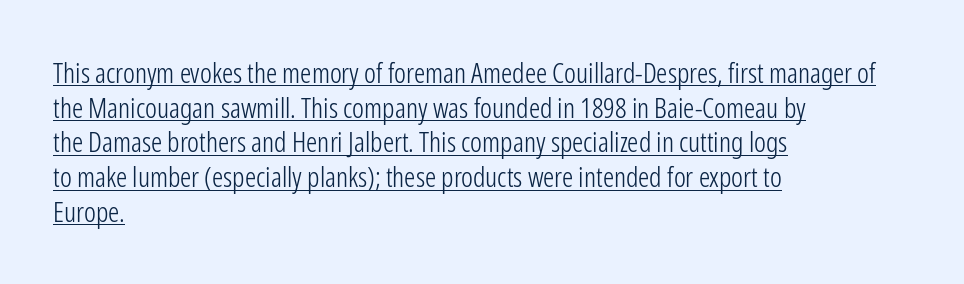
Note the varied advance widths — an 'i' is clearly narrower than an 'm'. Line starts are locked; line ends wander. The glyphs are accompanied by a horizontal stroke just below them. Weight: regular or lighter. I'd call this a sans setting — the letters go barefoot.
